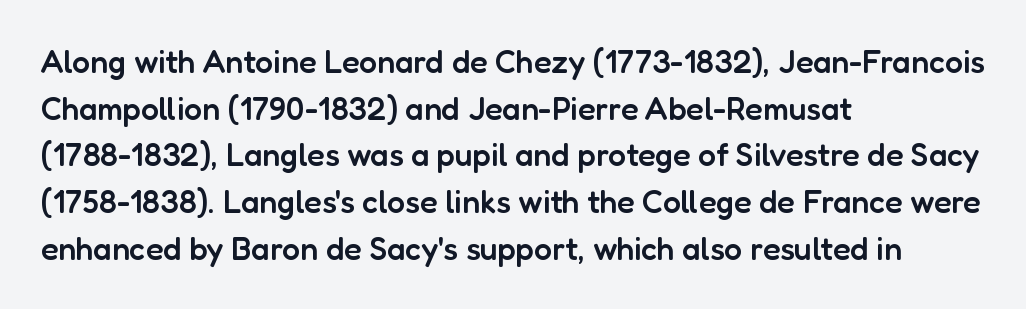
The image shows 32 px semibold sans-serif type, upright; set left-aligned, normal line spacing (1.46x), normal letter spacing, not underlined; low stroke contrast and a medium x-height.
